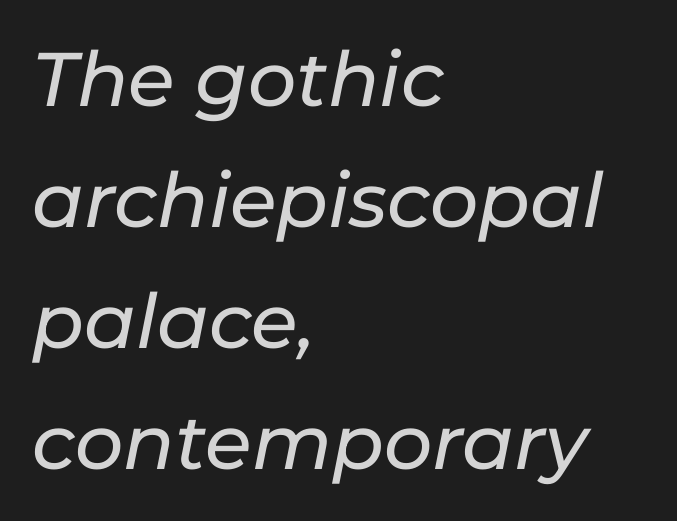
Q: Is the text italic (slanted)? A: Yes, it leans right by about 11 degrees.
Q: Is the text underlined? A: No.
Q: How is the paragraph aligned? A: Left-aligned.
Q: Is the spacing between letters normal or unusually wide? A: Normal.
Q: Is the spacing between lines tight, normal or loose? A: Normal.
Q: Width (condensed, normal, or wide)? A: Normal.
Q: Stroke contrast? A: Low.
Q: x-height? A: Medium.
Q: Monospaced? A: No.
